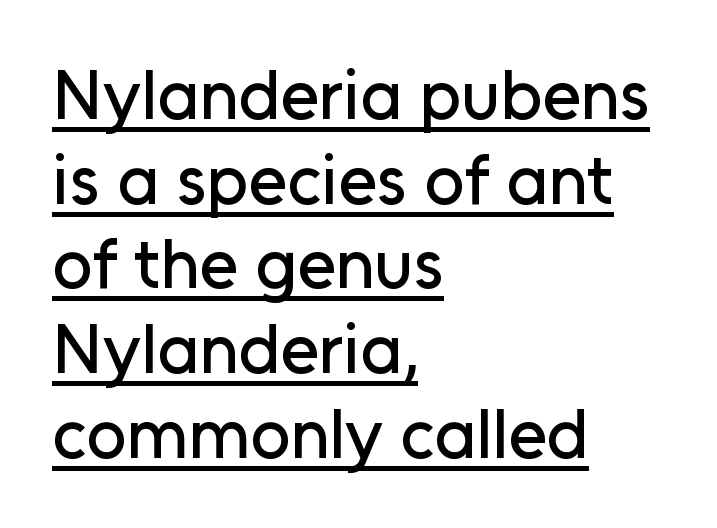
The image shows 70 px sans-serif type, upright; set left-aligned, line spacing 1.21x, normal letter spacing, underlined; low stroke contrast and a medium x-height.
